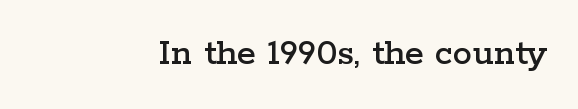
The image shows 39 px wide serif type, upright; set normal letter spacing, not underlined; low stroke contrast and a medium x-height.
